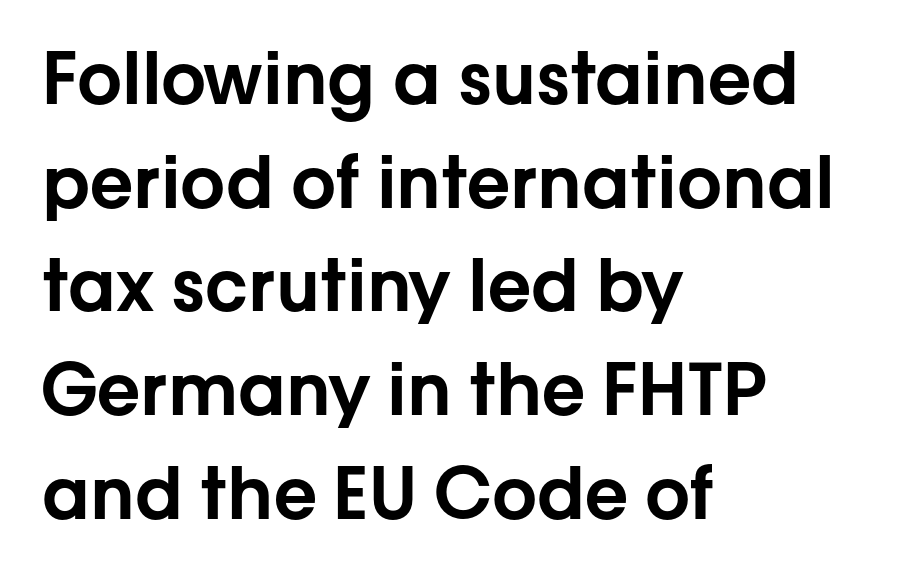
Character widths vary here, with narrow letters taking less room than wide ones. In terms of leading, this rendering sits right in the middle. Where is the straight margin? On the left. The lettering holds an erect, upright posture throughout. Between one letter and the next there's only the usual sliver of space.
